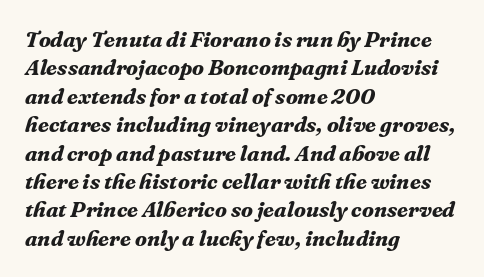
{"italic": "yes", "lean": "right", "slant_degrees": 16, "bold": "yes", "underline": "no", "align": "left", "line_spacing": "normal", "line_spacing_ratio": 1.29, "letter_spacing": "normal", "letter_spacing_em": 0.0, "glyph_px": 22}
